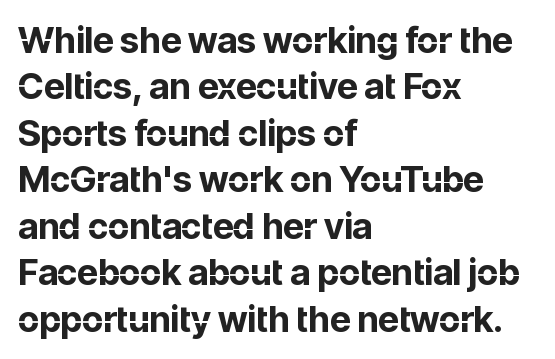
The image shows 36 px bold sans-serif type, upright; set left-aligned, normal line spacing (1.29x), normal letter spacing, not underlined; low stroke contrast and a medium x-height.
